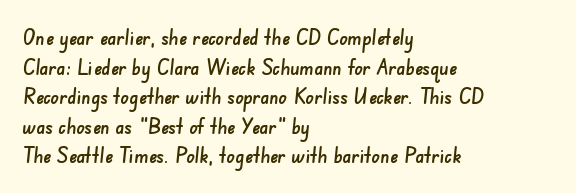
Q: Is the text underlined? A: No.
Q: How is the paragraph aligned? A: Left-aligned.
Q: Is the spacing between letters normal or unusually wide? A: Normal.
Q: Is the spacing between lines tight, normal or loose? A: Normal.
